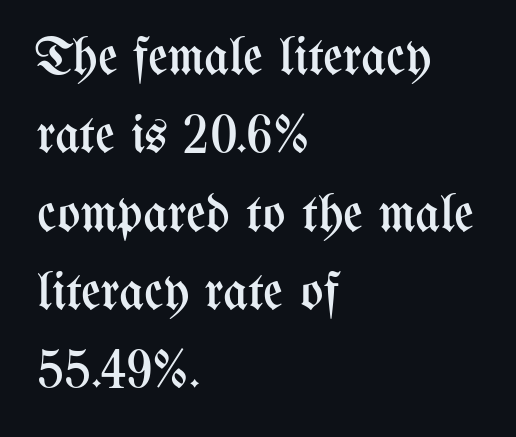
Q: Is the text bold? A: No.
Q: Is the text italic (slanted)? A: No, it is upright.
Q: Is the text underlined? A: No.
Q: How is the paragraph aligned? A: Left-aligned.
Q: Is the spacing between letters normal or unusually wide? A: Normal.
Q: Is the spacing between lines tight, normal or loose? A: Normal.
Q: Width (condensed, normal, or wide)? A: Condensed.
Q: Stroke contrast? A: Medium.
Q: x-height? A: Medium.
Q: Monospaced? A: No.
